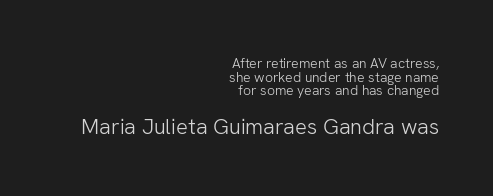
{"italic": "no", "bold": "no", "underline": "no", "align": "right", "line_spacing": "tight", "line_spacing_ratio": 0.97, "letter_spacing": "normal", "letter_spacing_em": 0.0, "larger_block": "second", "size_ratio": 1.57, "glyph_px": 22}
